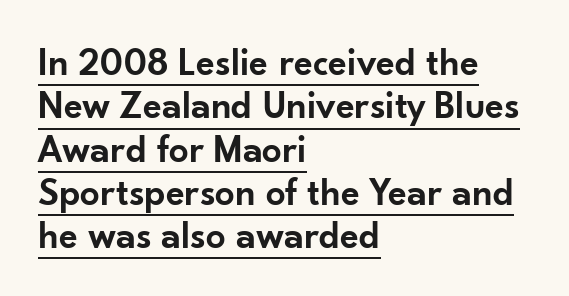
Q: Is the text bold? A: Semi-bold.
Q: Is the text italic (slanted)? A: No, it is upright.
Q: Is the typeface a serif or a sans-serif typeface? A: Sans-serif.
Q: Is the text underlined? A: Yes.
Q: How is the paragraph aligned? A: Left-aligned.
Q: Is the spacing between letters normal or unusually wide? A: Normal.
Q: Is the spacing between lines tight, normal or loose? A: Tight.
Q: Width (condensed, normal, or wide)? A: Normal.
Q: Stroke contrast? A: Low.
Q: x-height? A: Small.
Q: Monospaced? A: No.
